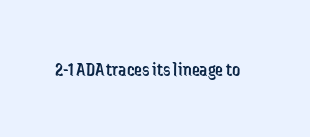
The image shows 20 px text type, upright; set normal letter spacing, not underlined.
